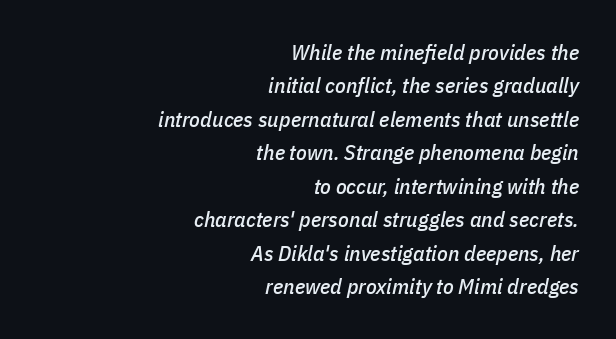
Q: Is the text italic (slanted)? A: Yes, it leans right by about 11 degrees.
Q: Is the text underlined? A: No.
Q: How is the paragraph aligned? A: Right-aligned.
Q: Is the spacing between letters normal or unusually wide? A: Normal.
Q: Is the spacing between lines tight, normal or loose? A: Normal.
